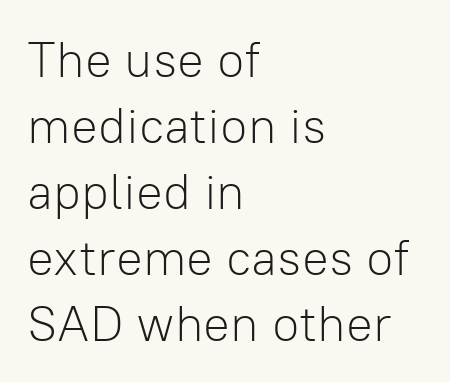
The image shows 50 px light sans-serif type, upright; set left-aligned, normal line spacing (1.32x), normal letter spacing, not underlined; low stroke contrast and a medium x-height.
